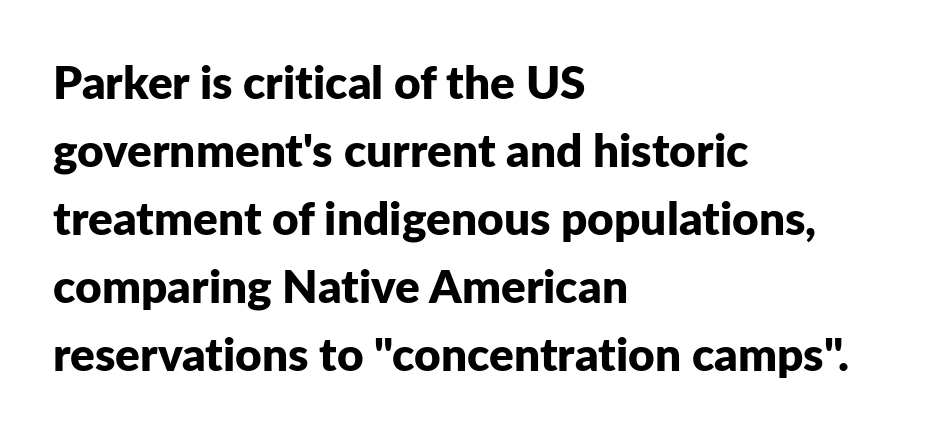
{"serif": "no", "italic": "no", "bold": "yes", "weight": "bold", "width": "normal", "stroke_contrast": "low", "x_height": "medium", "monospaced": "no", "underline": "no", "align": "left", "line_spacing": "normal", "line_spacing_ratio": 1.48, "letter_spacing": "normal", "letter_spacing_em": 0.0, "glyph_px": 46}
